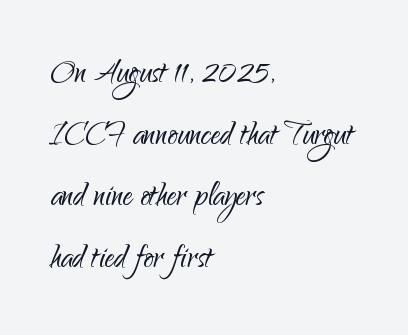
The image shows 40 px light sans-serif type; set left-aligned, normal line spacing (1.54x), normal letter spacing, not underlined; low stroke contrast and a small x-height.
